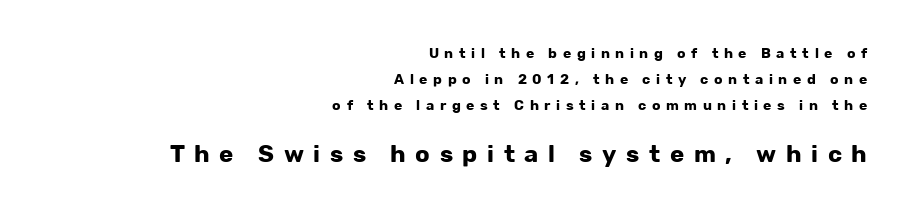
{"italic": "no", "bold": "yes", "underline": "no", "align": "right", "line_spacing_ratio": 1.85, "letter_spacing": "wide", "letter_spacing_em": 0.4, "larger_block": "second", "size_ratio": 1.71, "glyph_px": 24}
